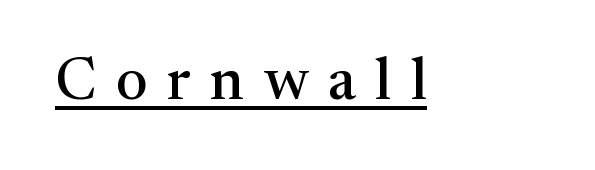
Posture: straight, roman, zero tilt. Underline: present. The designer went with a serif here, giving each stem small feet. Is this a fixed-width face? No — the glyphs have proportional, varying widths. How are the letters spaced? Widely, with obvious added tracking.
